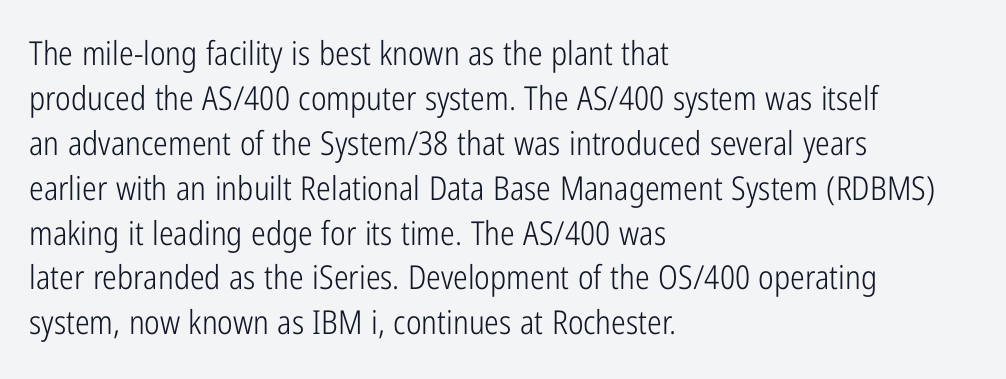
Q: Is the text bold? A: No.
Q: Is the text italic (slanted)? A: No, it is upright.
Q: Is the typeface a serif or a sans-serif typeface? A: Sans-serif.
Q: Is the text underlined? A: No.
Q: How is the paragraph aligned? A: Left-aligned.
Q: Is the spacing between letters normal or unusually wide? A: Normal.
Q: Is the spacing between lines tight, normal or loose? A: Normal.
Q: Width (condensed, normal, or wide)? A: Condensed.
Q: Stroke contrast? A: Low.
Q: x-height? A: Medium.
Q: Monospaced? A: No.
